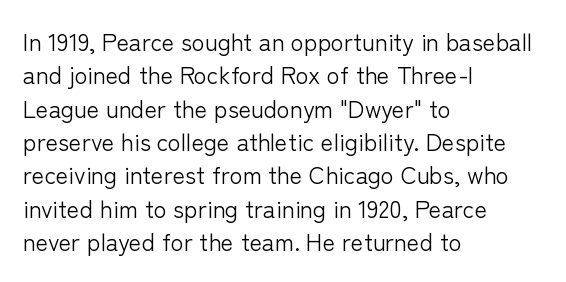
The letterforms sit at book weight or below. Posture: straight, roman, zero tilt. Tracking value appears to be zero — textbook default spacing. The passage shown stacks its lines at a standard gap. Is the block centered? No — it sits flush against the left margin. The foot of each line stays bare and open.
